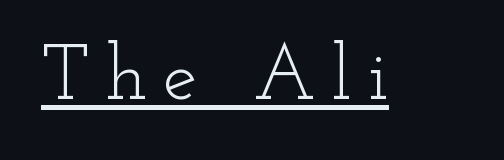
{"serif": "yes", "italic": "no", "bold": "no", "weight": "light", "width": "wide", "stroke_contrast": "low", "x_height": "small", "monospaced": "no", "underline": "yes", "letter_spacing": "wide", "letter_spacing_em": 0.21, "glyph_px": 77}
